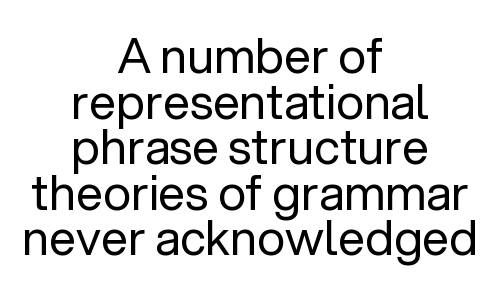
Q: Is the text bold? A: No.
Q: Is the text italic (slanted)? A: No, it is upright.
Q: Is the typeface a serif or a sans-serif typeface? A: Sans-serif.
Q: Is the text underlined? A: No.
Q: How is the paragraph aligned? A: Centered.
Q: Is the spacing between letters normal or unusually wide? A: Normal.
Q: Is the spacing between lines tight, normal or loose? A: Tight.
Q: Width (condensed, normal, or wide)? A: Normal.
Q: Stroke contrast? A: Low.
Q: x-height? A: Medium.
Q: Monospaced? A: No.
